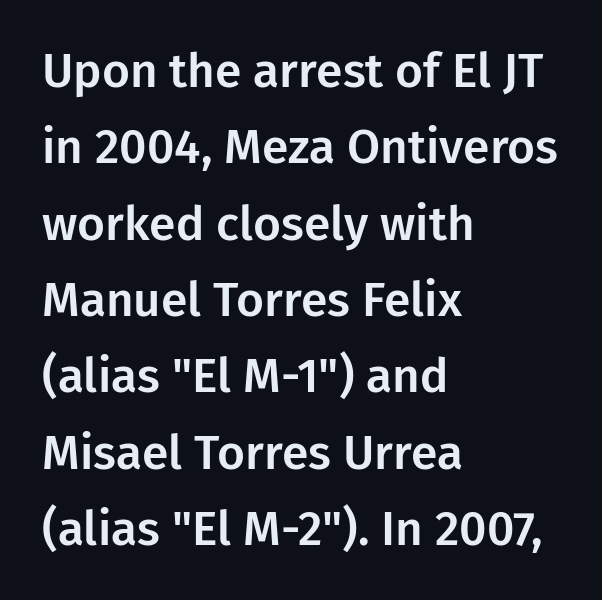
The image shows 48 px sans-serif type, upright; set left-aligned, normal line spacing (1.59x), normal letter spacing, not underlined; low stroke contrast and a medium x-height.
